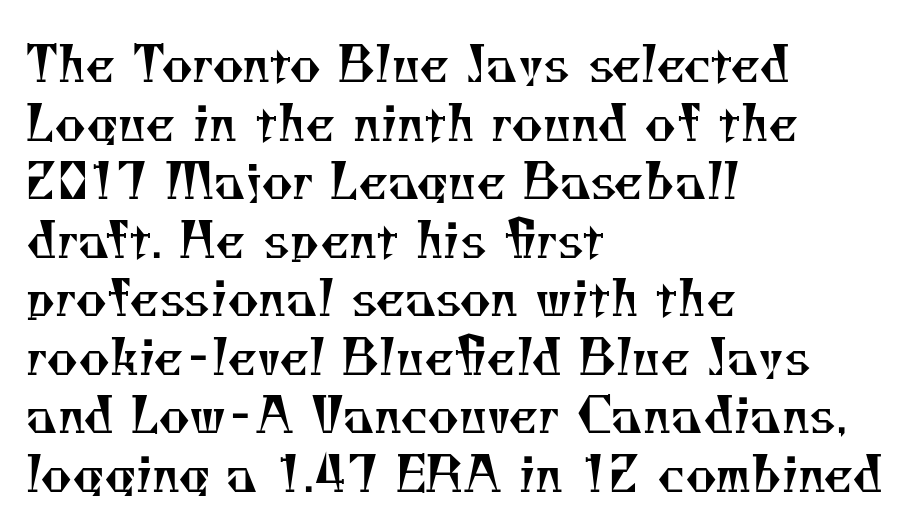
{"serif": "yes", "bold": "no", "weight": "regular", "width": "normal", "stroke_contrast": "medium", "x_height": "small", "monospaced": "no", "underline": "no", "align": "left", "line_spacing_ratio": 1.22, "letter_spacing": "normal", "letter_spacing_em": 0.0, "glyph_px": 48}
